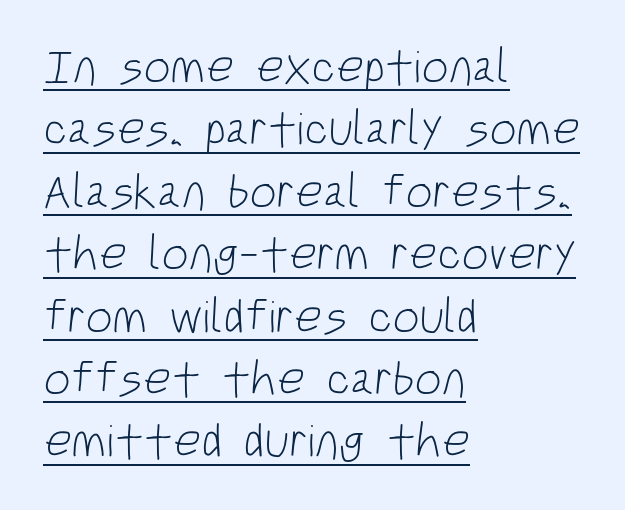
Q: Is the text bold? A: No.
Q: Is the typeface a serif or a sans-serif typeface? A: Sans-serif.
Q: Is the text underlined? A: Yes.
Q: How is the paragraph aligned? A: Left-aligned.
Q: Is the spacing between letters normal or unusually wide? A: Normal.
Q: Is the spacing between lines tight, normal or loose? A: Normal.
Q: Width (condensed, normal, or wide)? A: Condensed.
Q: Stroke contrast? A: Low.
Q: x-height? A: Large.
Q: Monospaced? A: No.
